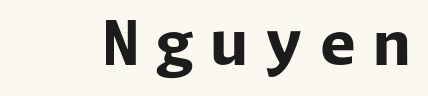
Q: Is the text bold? A: Yes.
Q: Is the text italic (slanted)? A: No, it is upright.
Q: Is the typeface a serif or a sans-serif typeface? A: Sans-serif.
Q: Is the text underlined? A: No.
Q: Is the spacing between letters normal or unusually wide? A: Unusually wide.
Q: Width (condensed, normal, or wide)? A: Normal.
Q: Stroke contrast? A: Low.
Q: x-height? A: Medium.
